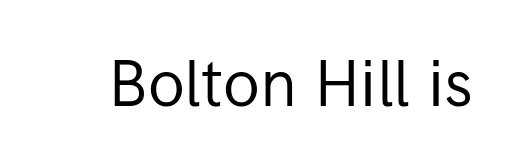
Q: Is the text bold? A: No.
Q: Is the text italic (slanted)? A: No, it is upright.
Q: Is the typeface a serif or a sans-serif typeface? A: Sans-serif.
Q: Is the text underlined? A: No.
Q: Is the spacing between letters normal or unusually wide? A: Normal.
Q: Width (condensed, normal, or wide)? A: Normal.
Q: Stroke contrast? A: Low.
Q: x-height? A: Medium.
Q: Monospaced? A: No.
